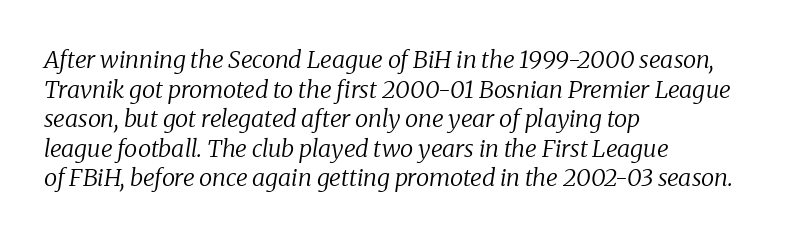
Q: Is the text bold? A: No.
Q: Is the text italic (slanted)? A: Yes, it leans right by about 8 degrees.
Q: Is the text underlined? A: No.
Q: How is the paragraph aligned? A: Left-aligned.
Q: Is the spacing between letters normal or unusually wide? A: Normal.
